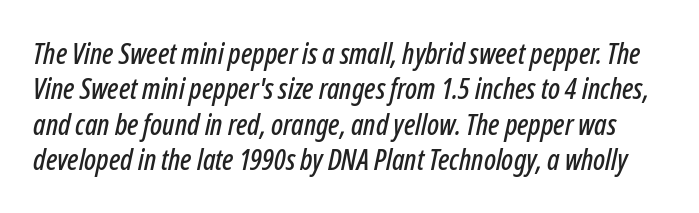
The image shows 29 px condensed type, italic (leaning right); set line spacing 1.22x, normal letter spacing, not underlined; low stroke contrast and a medium x-height.
